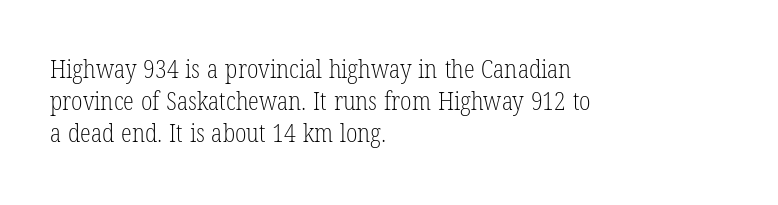
Glance below the letters and you will spot only blank space. The weight tops out at a normal text grade. Teacher's note: observe the even left margin — that is flush-left alignment. Interline gaps are of average width in this sample. In terms of posture, this sample is upright.
